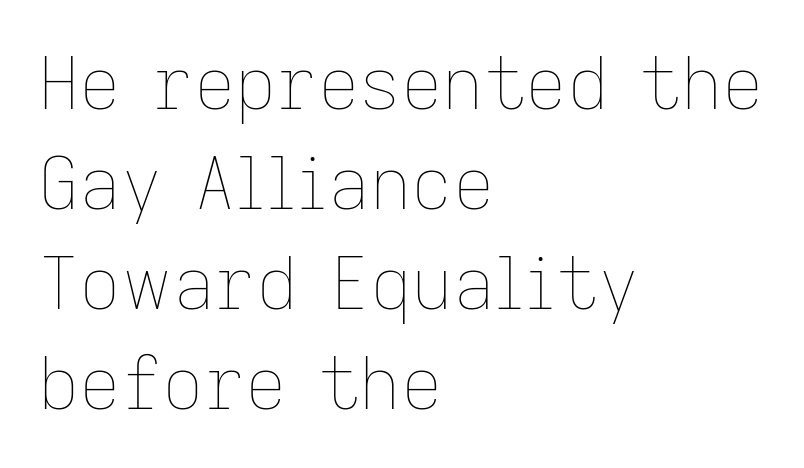
{"italic": "no", "bold": "no", "weight": "thin", "width": "normal", "stroke_contrast": "low", "x_height": "medium", "monospaced": "no", "underline": "no", "align": "left", "line_spacing": "normal", "line_spacing_ratio": 1.39, "letter_spacing": "normal", "letter_spacing_em": 0.0, "glyph_px": 72}
